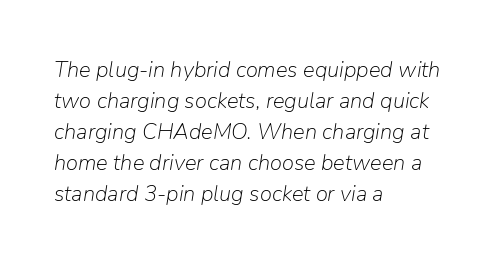
Q: Is the text bold? A: No.
Q: Is the text italic (slanted)? A: Yes, it leans right by about 9 degrees.
Q: Is the text underlined? A: No.
Q: How is the paragraph aligned? A: Left-aligned.
Q: Is the spacing between letters normal or unusually wide? A: Normal.
Q: Is the spacing between lines tight, normal or loose? A: Normal.
